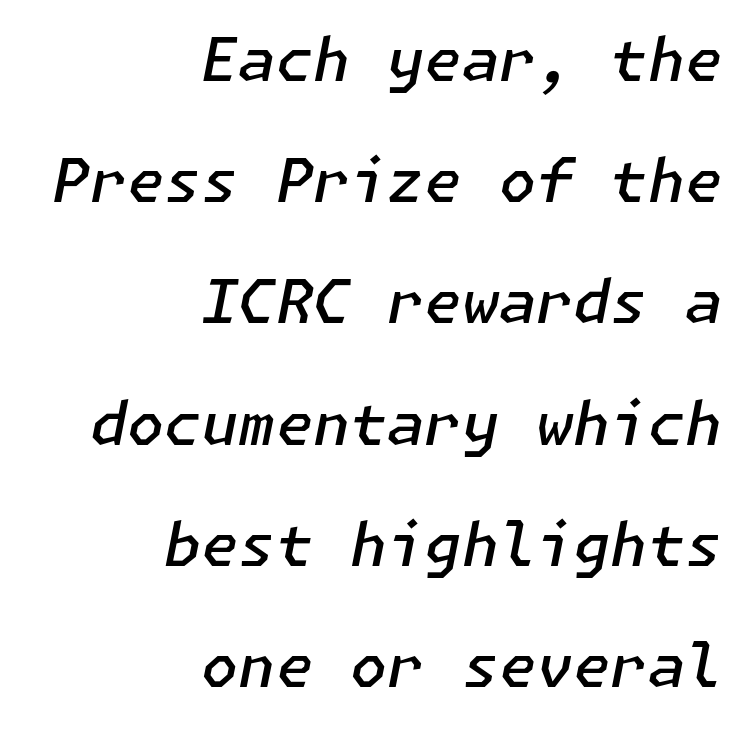
A great deal of white space separates one row of letters from the next. Nobody touched the tracking dial on this one. Stroke thickness is moderately raised; the sample reads as semibold. Underline: absent. Layout note: lines flush right.
